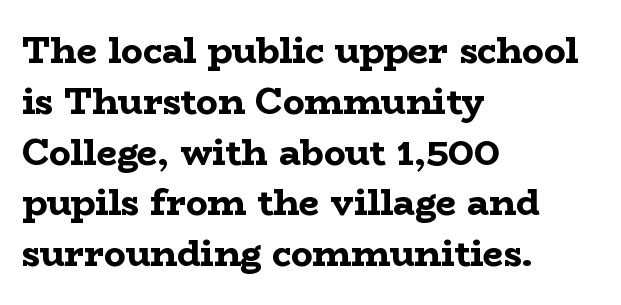
Q: Is the text bold? A: Yes.
Q: Is the text italic (slanted)? A: No, it is upright.
Q: Is the typeface a serif or a sans-serif typeface? A: Serif.
Q: Is the text underlined? A: No.
Q: How is the paragraph aligned? A: Left-aligned.
Q: Is the spacing between letters normal or unusually wide? A: Normal.
Q: Is the spacing between lines tight, normal or loose? A: Normal.
Q: Width (condensed, normal, or wide)? A: Wide.
Q: Stroke contrast? A: Low.
Q: x-height? A: Medium.
Q: Monospaced? A: No.
